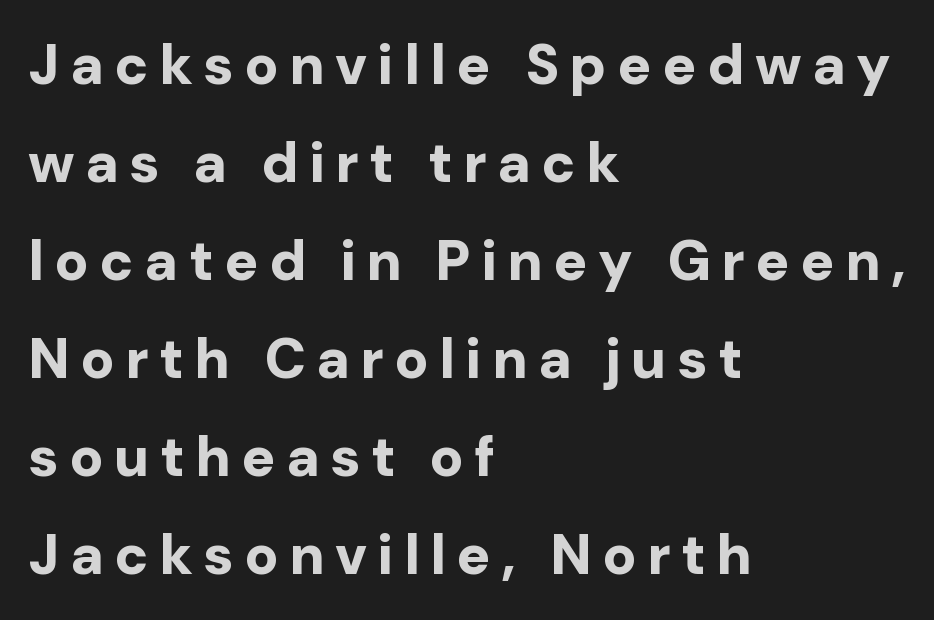
The image shows 56 px bold sans-serif type, upright; set left-aligned, line spacing 1.75x, not underlined; low stroke contrast and a medium x-height.
